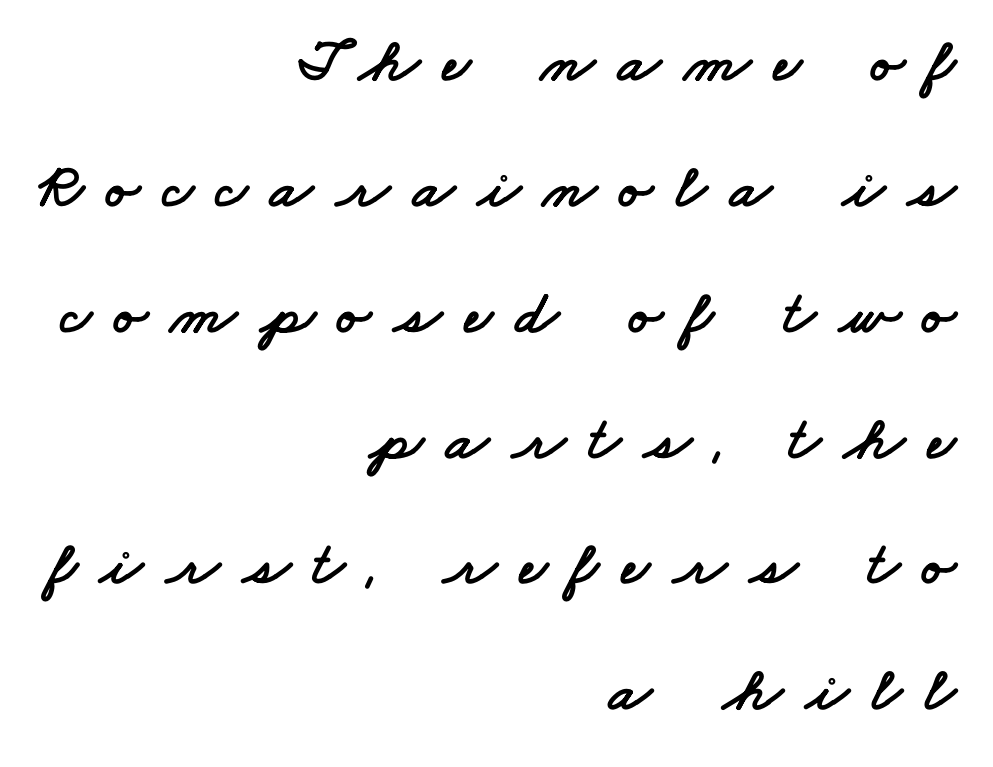
{"serif": "no", "width": "wide", "stroke_contrast": "low", "x_height": "small", "monospaced": "no", "underline": "no", "align": "right", "line_spacing": "loose", "line_spacing_ratio": 2.03, "letter_spacing": "wide", "letter_spacing_em": 0.37, "glyph_px": 62}
